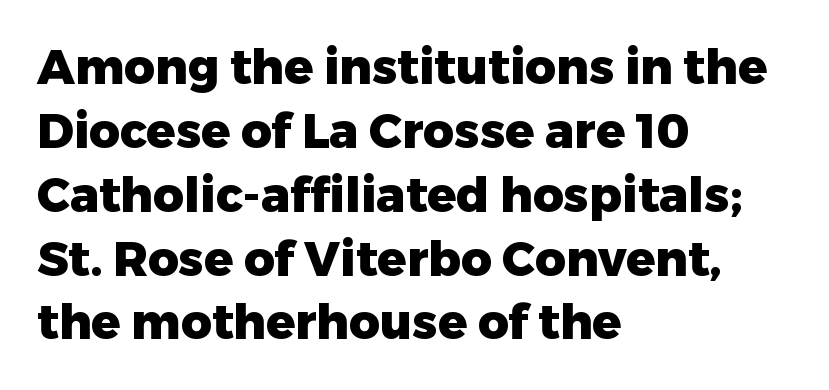
{"serif": "no", "italic": "no", "bold": "yes", "weight": "heavy", "width": "normal", "stroke_contrast": "low", "x_height": "medium", "monospaced": "no", "underline": "no", "align": "left", "line_spacing": "normal", "line_spacing_ratio": 1.33, "letter_spacing": "normal", "letter_spacing_em": 0.0, "glyph_px": 48}
